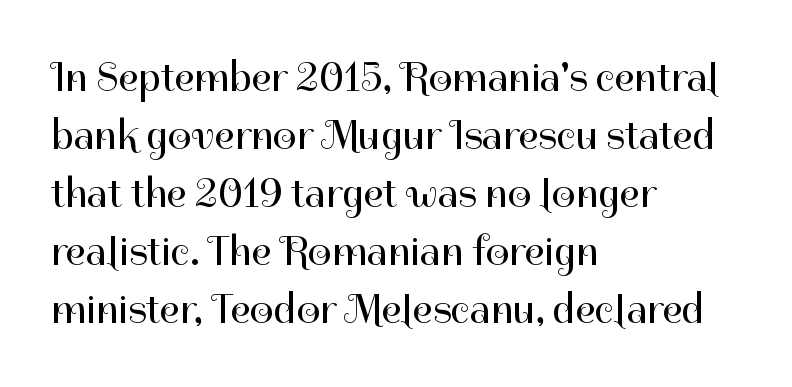
Q: Is the text bold? A: No.
Q: Is the text italic (slanted)? A: No, it is upright.
Q: Is the typeface a serif or a sans-serif typeface? A: Sans-serif.
Q: Is the text underlined? A: No.
Q: How is the paragraph aligned? A: Left-aligned.
Q: Is the spacing between letters normal or unusually wide? A: Normal.
Q: Is the spacing between lines tight, normal or loose? A: Normal.
Q: Width (condensed, normal, or wide)? A: Normal.
Q: Stroke contrast? A: High.
Q: x-height? A: Medium.
Q: Monospaced? A: No.
